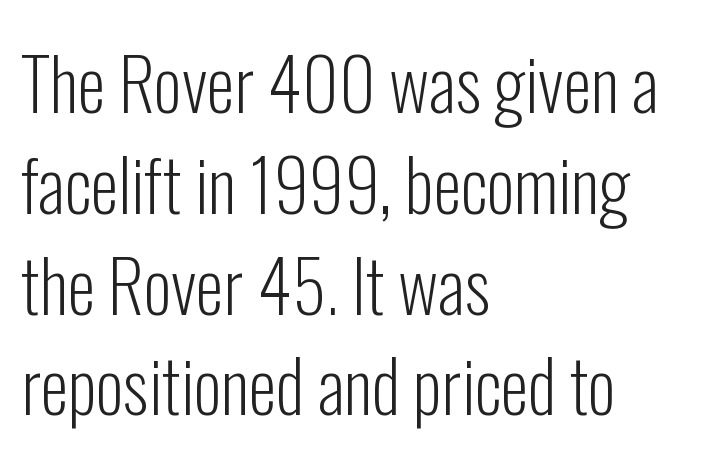
{"serif": "no", "italic": "no", "bold": "no", "weight": "light", "width": "condensed", "stroke_contrast": "low", "x_height": "medium", "monospaced": "no", "underline": "no", "align": "left", "line_spacing": "normal", "line_spacing_ratio": 1.42, "letter_spacing": "normal", "letter_spacing_em": 0.0, "glyph_px": 71}
